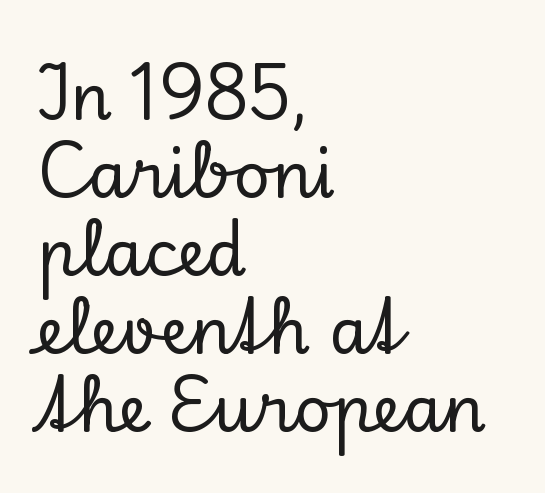
{"italic": "no", "width": "normal", "stroke_contrast": "low", "x_height": "small", "monospaced": "no", "underline": "no", "align": "left", "line_spacing_ratio": 1.22, "letter_spacing": "normal", "letter_spacing_em": 0.0, "glyph_px": 64}
